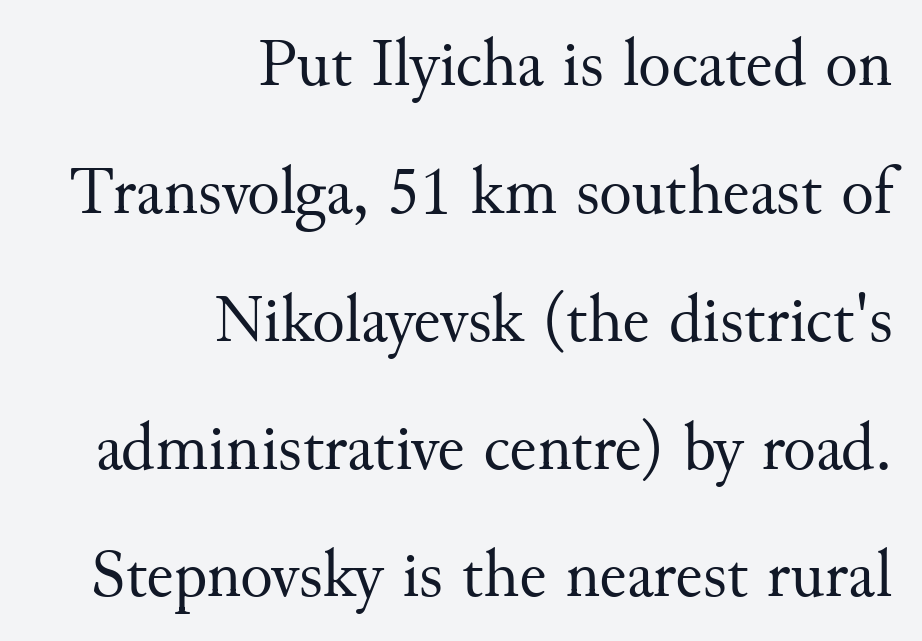
The image shows 68 px regular-weight serif type, upright; set right-aligned, line spacing 1.88x, normal letter spacing, not underlined; medium stroke contrast and a small x-height.
